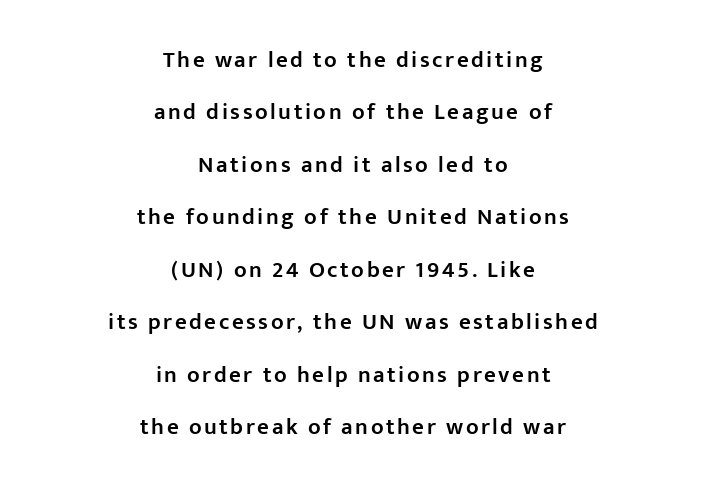
The image shows 23 px text type, upright; set centered, loose line spacing (2.28x), not underlined.
